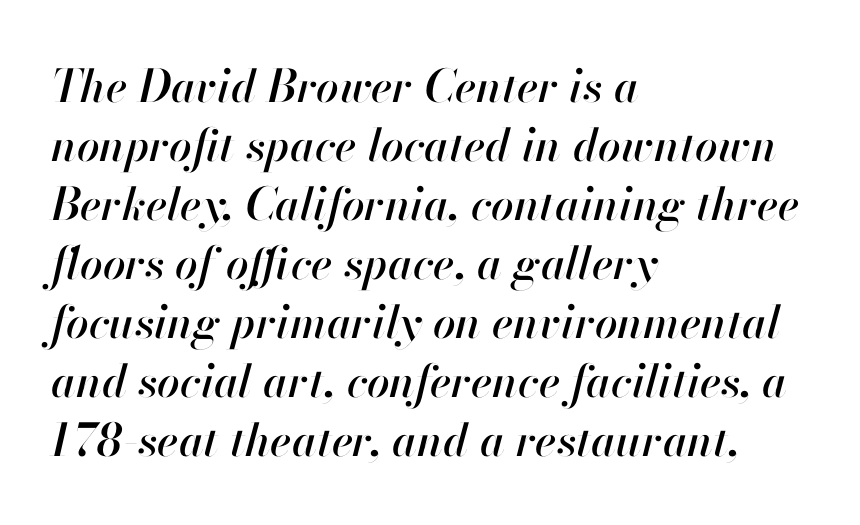
Regarding leading, the lines here are spaced in the standard way. The type is set solid horizontally, with unmodified tracking. These lines stack with their left ends in a neat column. The zone under the glyphs is completely vacant.
